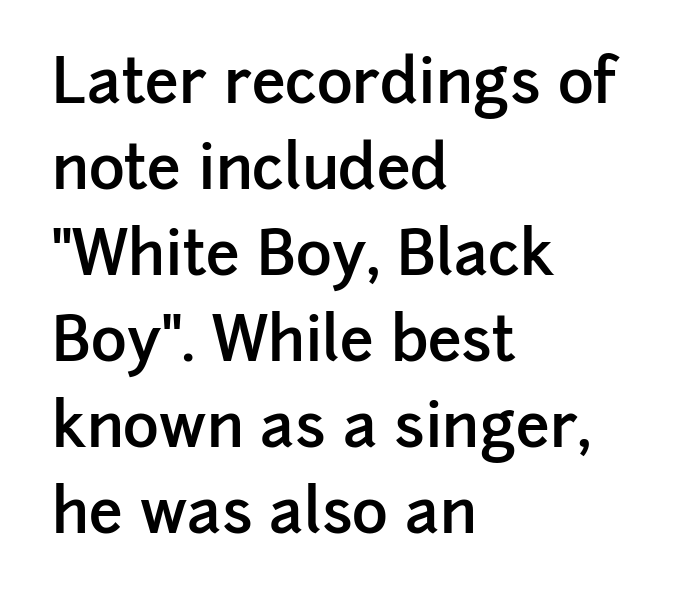
{"serif": "no", "italic": "no", "bold": "semi", "weight": "semibold", "width": "normal", "stroke_contrast": "low", "x_height": "medium", "monospaced": "no", "underline": "no", "align": "left", "line_spacing": "normal", "line_spacing_ratio": 1.41, "letter_spacing": "normal", "letter_spacing_em": 0.0, "glyph_px": 61}
